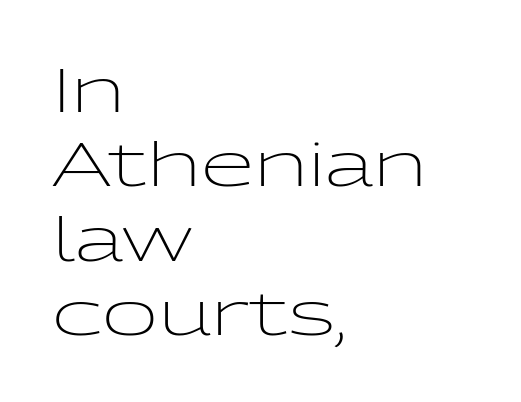
The image shows 61 px light, wide sans-serif type, upright; set left-aligned, line spacing 1.22x, normal letter spacing, not underlined; low stroke contrast and a medium x-height.
